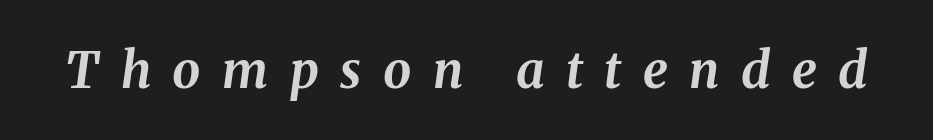
Q: Is the text bold? A: Yes.
Q: Is the text italic (slanted)? A: Yes, it leans right by about 8 degrees.
Q: Is the text underlined? A: No.
Q: Is the spacing between letters normal or unusually wide? A: Unusually wide.
Q: Width (condensed, normal, or wide)? A: Normal.
Q: Stroke contrast? A: Medium.
Q: x-height? A: Medium.
Q: Monospaced? A: No.
